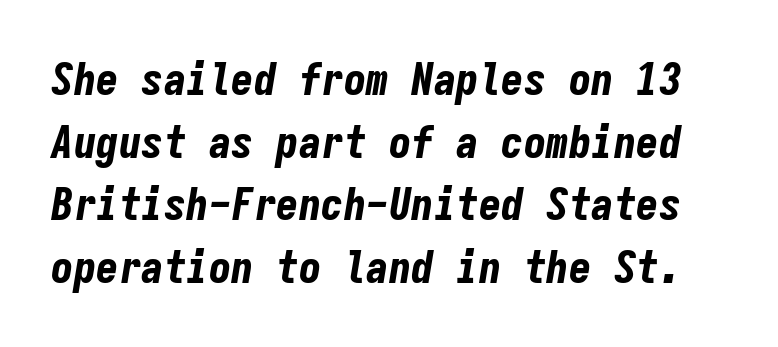
The image shows 45 px bold, condensed type, italic (leaning right), monospaced; set normal line spacing (1.39x), normal letter spacing, not underlined; low stroke contrast and a medium x-height.
